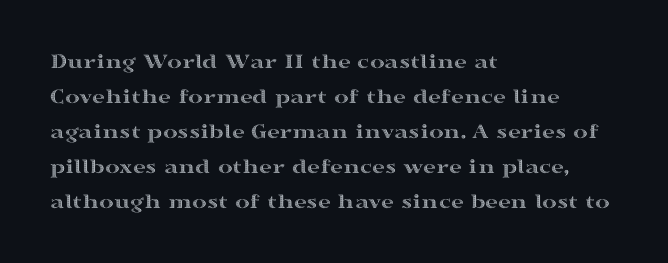
{"italic": "no", "underline": "no", "align": "left", "line_spacing": "normal", "line_spacing_ratio": 1.59, "letter_spacing": "normal", "letter_spacing_em": 0.0, "glyph_px": 22}
